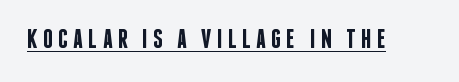
{"italic": "no", "bold": "semi", "underline": "yes", "letter_spacing": "wide", "letter_spacing_em": 0.2, "glyph_px": 27}
